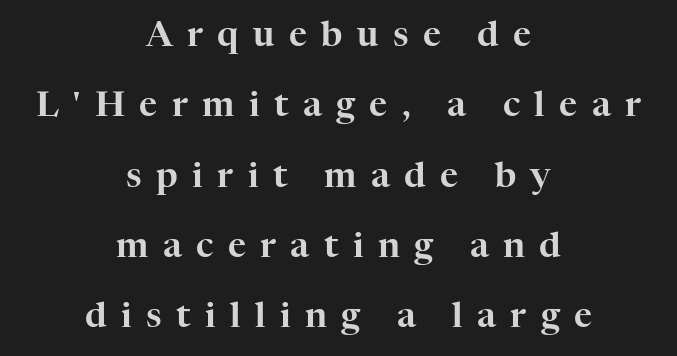
A typesetter would call this heavily tracked-out type. The font's upright variant was chosen for this text. One-word summary of the alignment: center. No word sits above an underline. Look at the bottom of the vertical strokes: they flare into serifs here. Notice the wide empty band between every row — that's loose leading.
